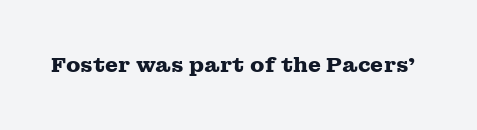
{"italic": "no", "bold": "yes", "underline": "no", "letter_spacing": "normal", "letter_spacing_em": 0.0, "glyph_px": 21}
